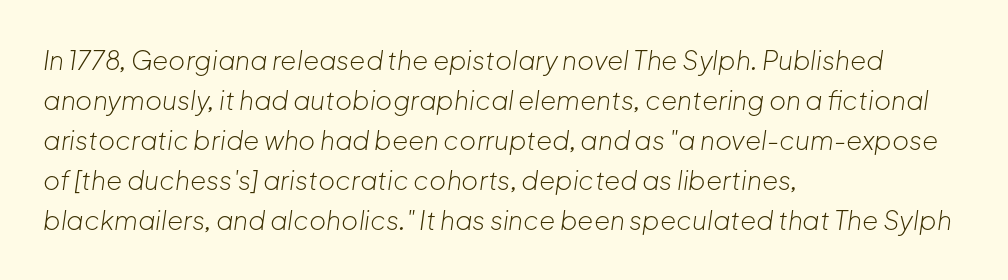
{"italic": "yes", "lean": "right", "slant_degrees": 8, "bold": "no", "underline": "no", "align": "left", "line_spacing": "normal", "line_spacing_ratio": 1.54, "letter_spacing": "normal", "letter_spacing_em": 0.0, "glyph_px": 26}
